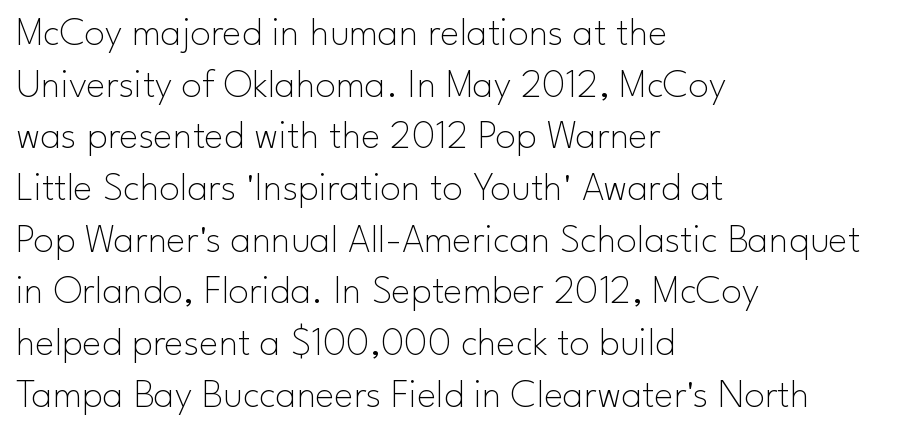
{"serif": "no", "italic": "no", "bold": "no", "weight": "thin", "width": "normal", "stroke_contrast": "low", "x_height": "small", "monospaced": "no", "underline": "no", "align": "left", "line_spacing": "normal", "line_spacing_ratio": 1.26, "letter_spacing": "normal", "letter_spacing_em": 0.0, "glyph_px": 41}
